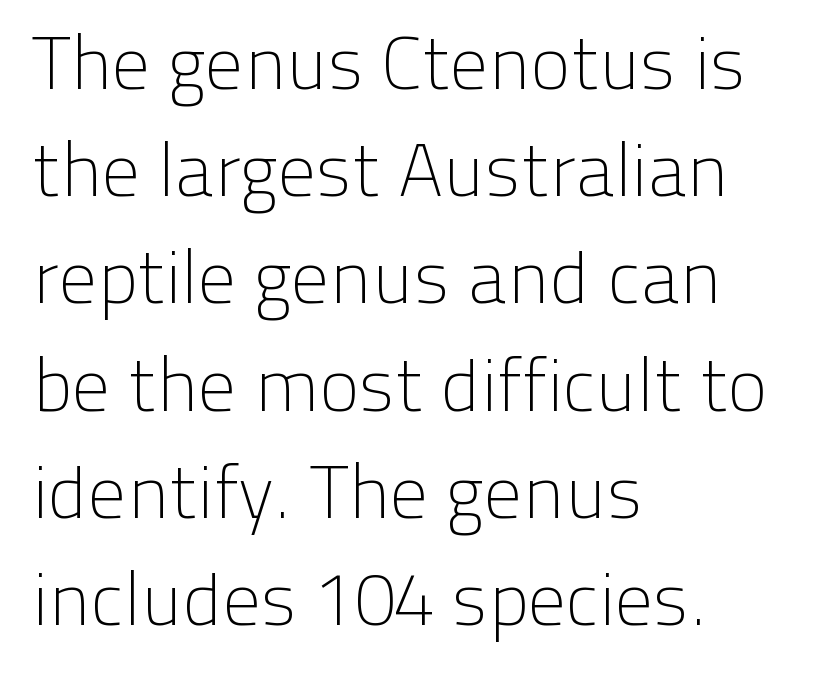
The image shows 75 px light sans-serif type, upright; set left-aligned, normal line spacing (1.43x), normal letter spacing, not underlined; low stroke contrast and a medium x-height.
